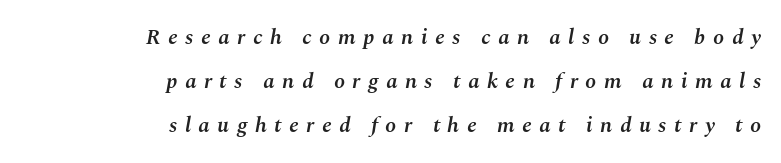
Q: Is the text bold? A: Semi-bold.
Q: Is the text italic (slanted)? A: Yes, it leans right by about 10 degrees.
Q: Is the text underlined? A: No.
Q: How is the paragraph aligned? A: Right-aligned.
Q: Is the spacing between letters normal or unusually wide? A: Unusually wide.
Q: Is the spacing between lines tight, normal or loose? A: Loose.
